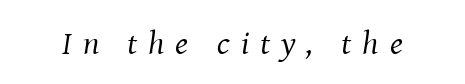
The image shows 33 px regular-weight serif type, italic (leaning right); set unusually wide letter spacing (+0.33 em), not underlined; medium stroke contrast and a medium x-height.
